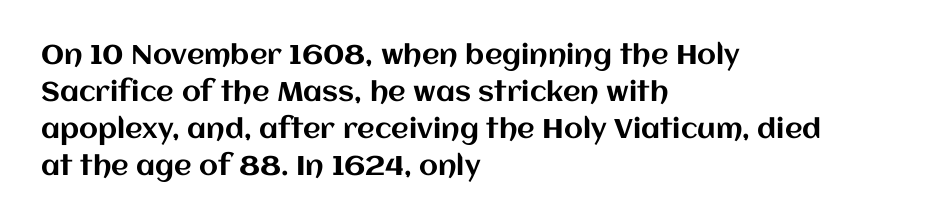
{"italic": "no", "underline": "no", "align": "left", "line_spacing": "normal", "line_spacing_ratio": 1.37, "letter_spacing": "normal", "letter_spacing_em": 0.0, "glyph_px": 27}
